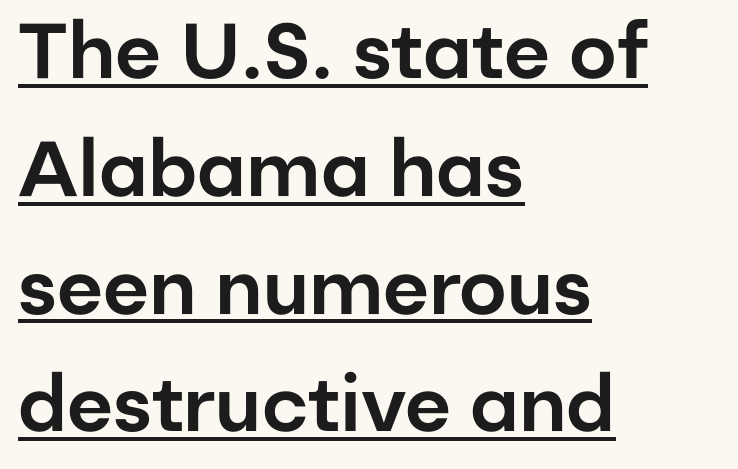
The image shows 78 px sans-serif type, upright; set left-aligned, normal line spacing (1.51x), normal letter spacing, underlined; low stroke contrast and a medium x-height.
